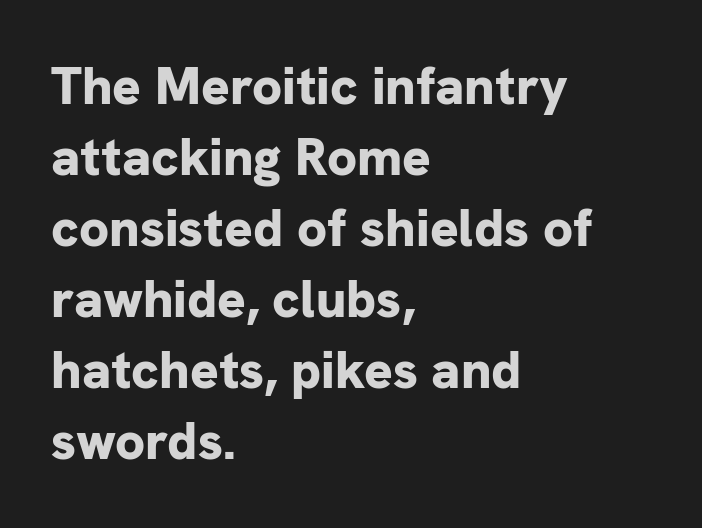
{"serif": "no", "italic": "no", "bold": "yes", "weight": "bold", "width": "normal", "stroke_contrast": "low", "x_height": "medium", "monospaced": "no", "underline": "no", "align": "left", "line_spacing": "normal", "line_spacing_ratio": 1.34, "letter_spacing": "normal", "letter_spacing_em": 0.0, "glyph_px": 53}
